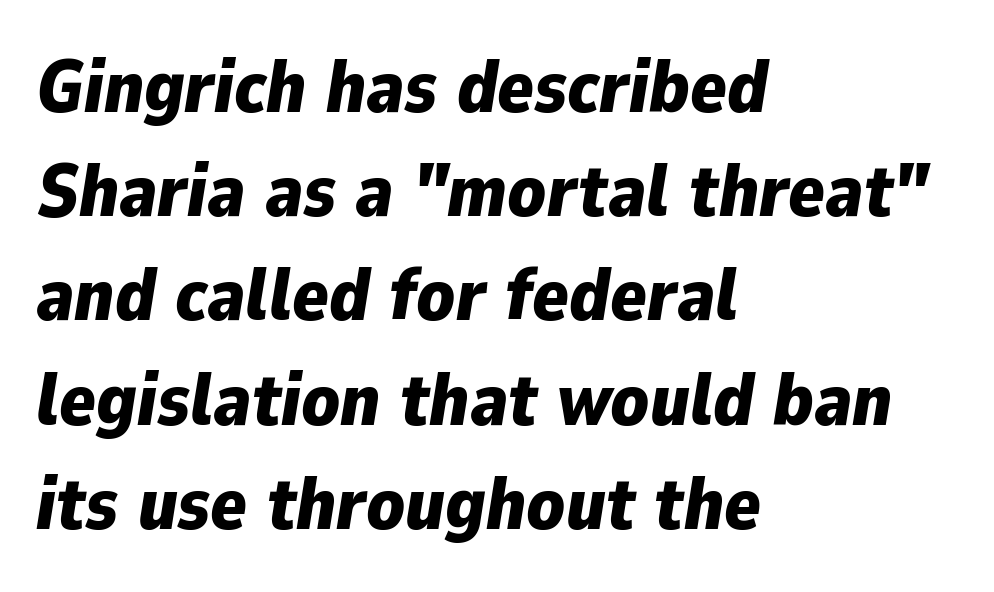
{"italic": "yes", "lean": "right", "slant_degrees": 9, "bold": "yes", "weight": "bold", "width": "normal", "stroke_contrast": "low", "x_height": "medium", "monospaced": "no", "underline": "no", "align": "left", "line_spacing": "normal", "line_spacing_ratio": 1.39, "letter_spacing": "normal", "letter_spacing_em": 0.0, "glyph_px": 75}
